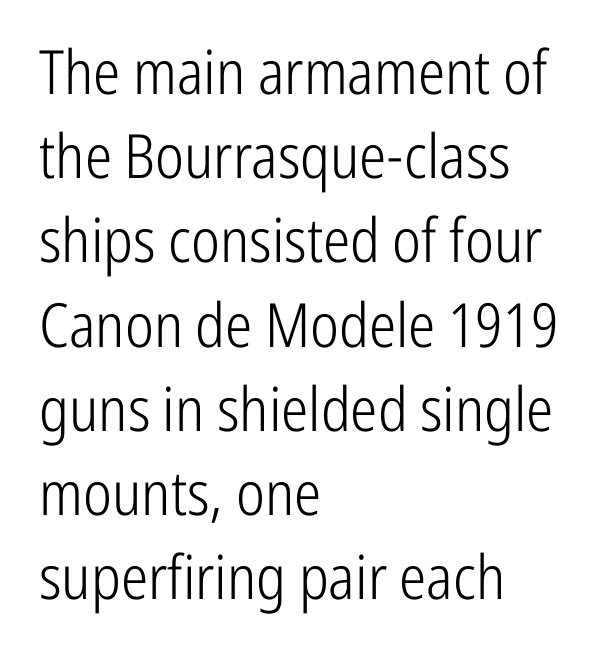
The image shows 61 px light, condensed sans-serif type, upright; set left-aligned, normal line spacing (1.38x), normal letter spacing, not underlined; low stroke contrast and a medium x-height.
